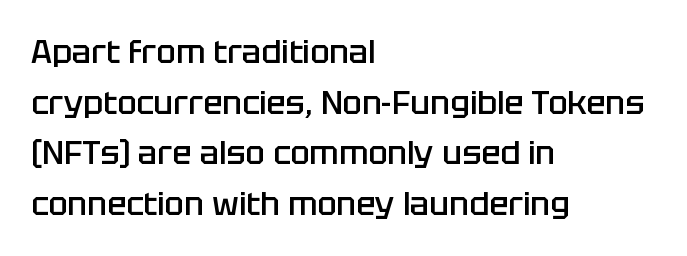
Q: Is the text bold? A: Semi-bold.
Q: Is the text italic (slanted)? A: No, it is upright.
Q: Is the typeface a serif or a sans-serif typeface? A: Sans-serif.
Q: Is the text underlined? A: No.
Q: How is the paragraph aligned? A: Left-aligned.
Q: Is the spacing between letters normal or unusually wide? A: Normal.
Q: Is the spacing between lines tight, normal or loose? A: Normal.
Q: Width (condensed, normal, or wide)? A: Normal.
Q: Stroke contrast? A: Low.
Q: x-height? A: Large.
Q: Monospaced? A: No.
